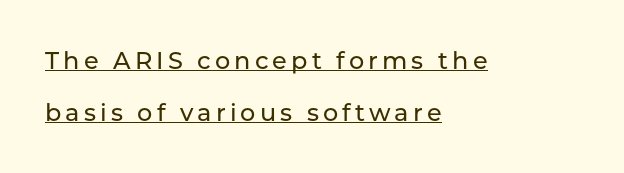
Q: Is the text italic (slanted)? A: No, it is upright.
Q: Is the text underlined? A: Yes.
Q: How is the paragraph aligned? A: Left-aligned.
Q: Is the spacing between lines tight, normal or loose? A: Loose.
